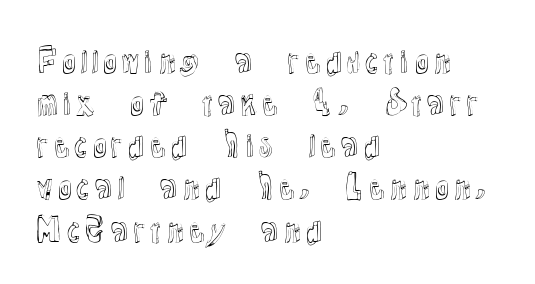
Q: Is the text italic (slanted)? A: No, it is upright.
Q: Is the text underlined? A: No.
Q: How is the paragraph aligned? A: Left-aligned.
Q: Is the spacing between letters normal or unusually wide? A: Normal.
Q: Is the spacing between lines tight, normal or loose? A: Normal.
Q: Width (condensed, normal, or wide)? A: Normal.
Q: x-height? A: Medium.
Q: Monospaced? A: No.
